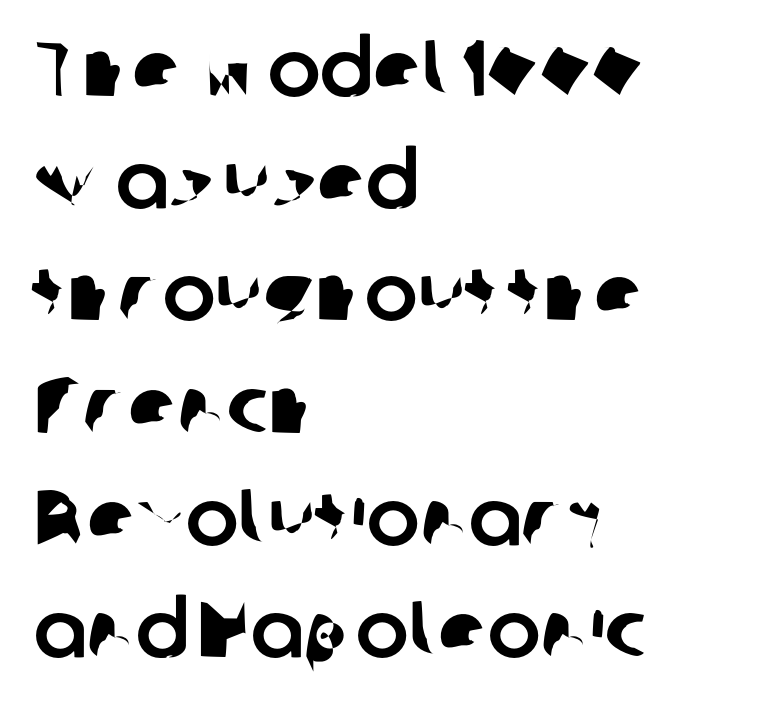
The image shows 79 px sans-serif type; set left-aligned, normal line spacing (1.42x), normal letter spacing, not underlined; low stroke contrast and a medium x-height.
